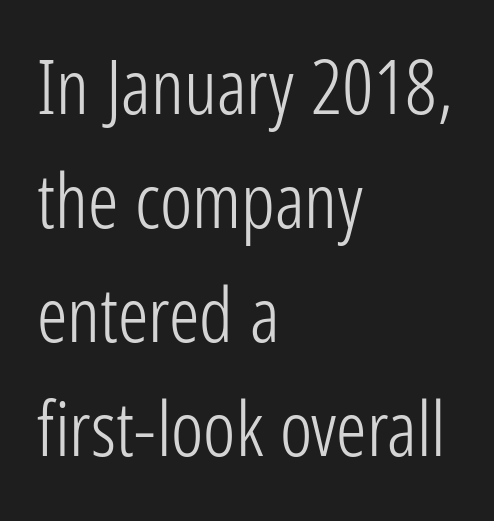
This rendering leaves character spacing at its baseline value. The rendering anchors every line to the left-hand side. Ascenders rise straight up at ninety degrees. Varying glyph widths throughout — classic text-font behaviour. The rendering shows plain stroke endings on the letterforms — a sans-serif design. Bare-footed words on every line.
